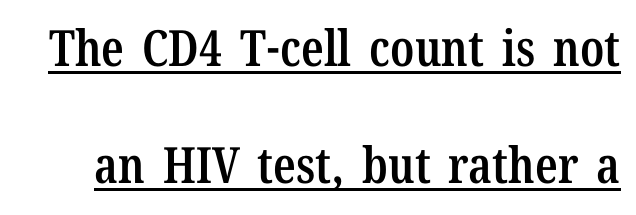
Q: Is the text bold? A: Semi-bold.
Q: Is the text italic (slanted)? A: No, it is upright.
Q: Is the typeface a serif or a sans-serif typeface? A: Serif.
Q: Is the text underlined? A: Yes.
Q: Is the spacing between letters normal or unusually wide? A: Normal.
Q: Is the spacing between lines tight, normal or loose? A: Loose.
Q: Width (condensed, normal, or wide)? A: Condensed.
Q: Stroke contrast? A: Low.
Q: x-height? A: Medium.
Q: Monospaced? A: No.
